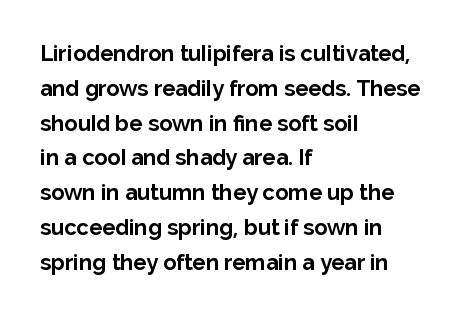
Q: Is the text bold? A: Yes.
Q: Is the text italic (slanted)? A: No, it is upright.
Q: Is the text underlined? A: No.
Q: How is the paragraph aligned? A: Left-aligned.
Q: Is the spacing between letters normal or unusually wide? A: Normal.
Q: Is the spacing between lines tight, normal or loose? A: Normal.
